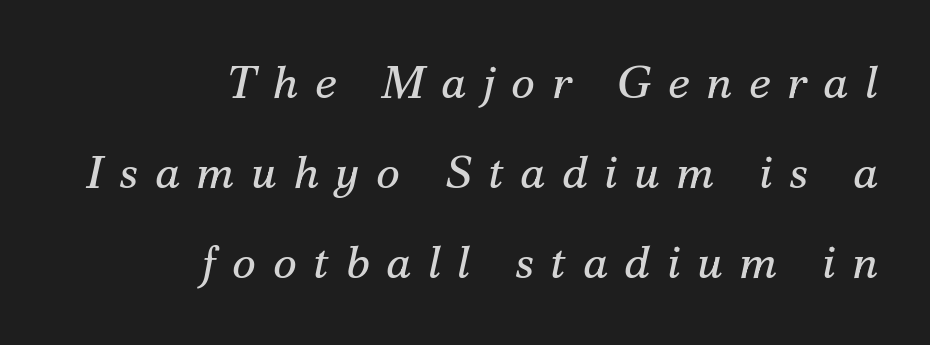
Widely set lines give the paragraph a tall, airy silhouette. Each letter's strokes conclude with small projecting serifs. Here the glyphs are tracked loosely, breaking word shapes into spaced letters. These lines are set flush right with a ragged left edge. Posture: slanted.
